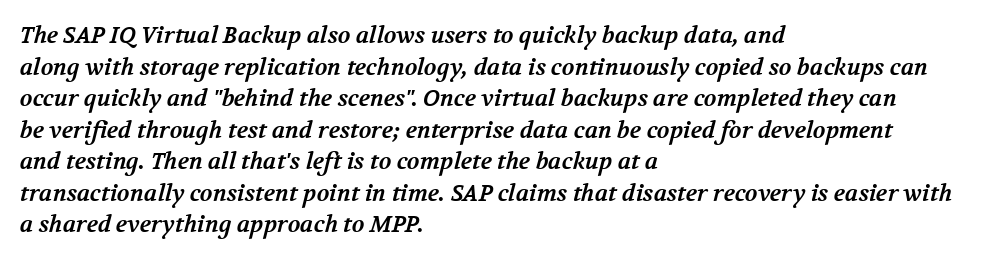
Q: Is the text bold? A: Yes.
Q: Is the text underlined? A: No.
Q: How is the paragraph aligned? A: Left-aligned.
Q: Is the spacing between letters normal or unusually wide? A: Normal.
Q: Is the spacing between lines tight, normal or loose? A: Normal.
